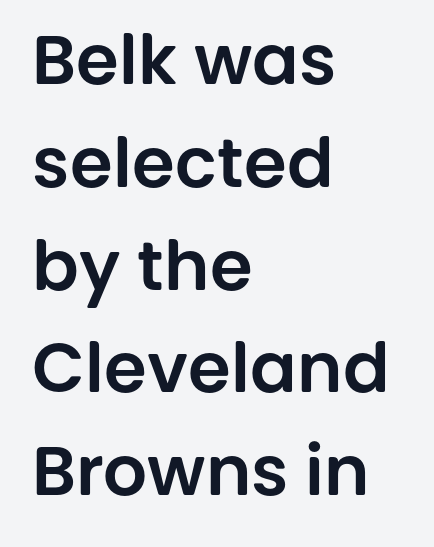
{"serif": "no", "italic": "no", "width": "normal", "stroke_contrast": "low", "x_height": "large", "monospaced": "no", "underline": "no", "align": "left", "line_spacing": "normal", "line_spacing_ratio": 1.49, "letter_spacing": "normal", "letter_spacing_em": 0.0, "glyph_px": 69}
